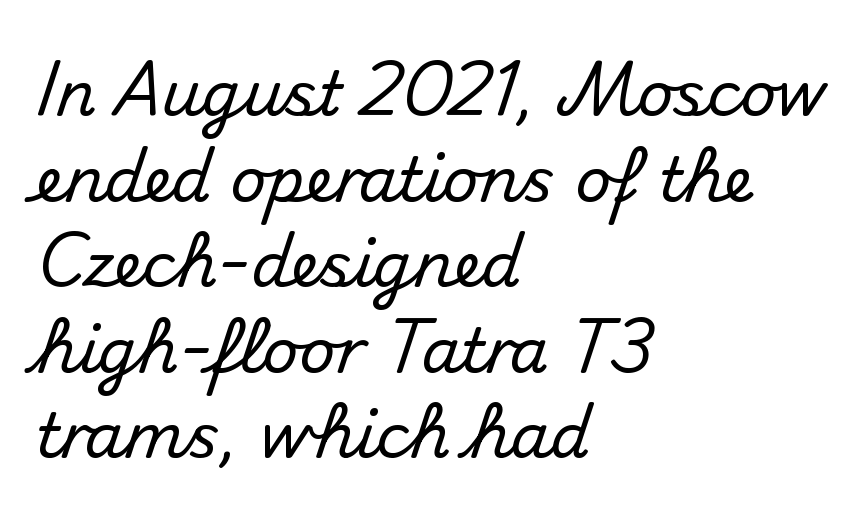
The image shows 62 px sans-serif type; set left-aligned, normal line spacing (1.38x), normal letter spacing, not underlined; medium stroke contrast and a small x-height.
